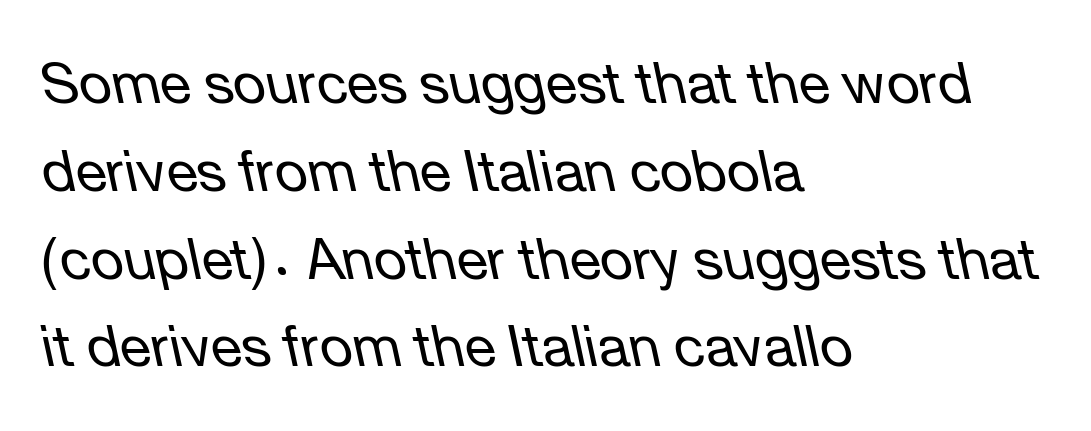
{"italic": "yes", "lean": "left", "slant_degrees": 12, "bold": "no", "weight": "regular", "width": "normal", "stroke_contrast": "low", "x_height": "medium", "monospaced": "no", "underline": "no", "align": "left", "line_spacing": "normal", "line_spacing_ratio": 1.54, "letter_spacing": "normal", "letter_spacing_em": 0.0, "glyph_px": 57}
